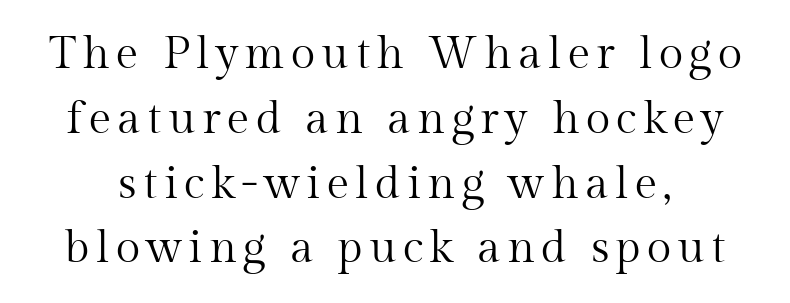
Q: Is the text bold? A: No.
Q: Is the text italic (slanted)? A: No, it is upright.
Q: Is the typeface a serif or a sans-serif typeface? A: Serif.
Q: Is the text underlined? A: No.
Q: Is the spacing between lines tight, normal or loose? A: Normal.
Q: Width (condensed, normal, or wide)? A: Normal.
Q: Stroke contrast? A: Medium.
Q: x-height? A: Medium.
Q: Monospaced? A: No.
